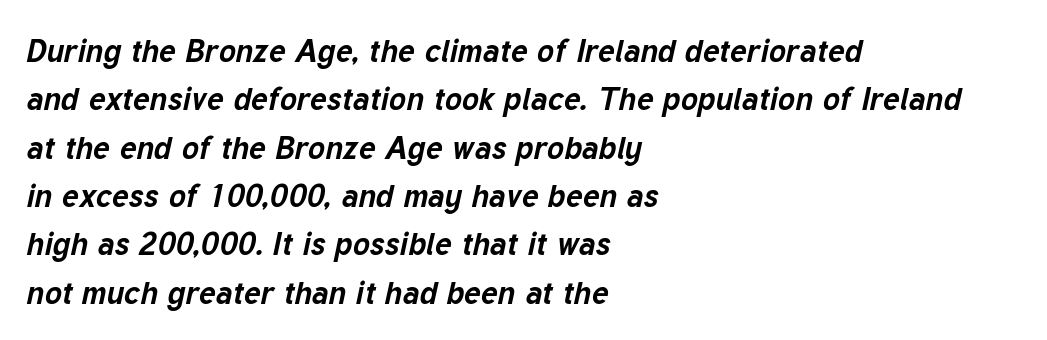
Q: Is the text bold? A: Yes.
Q: Is the text italic (slanted)? A: Yes, it leans right by about 12 degrees.
Q: Is the text underlined? A: No.
Q: How is the paragraph aligned? A: Left-aligned.
Q: Is the spacing between letters normal or unusually wide? A: Normal.
Q: Is the spacing between lines tight, normal or loose? A: Normal.
Q: Width (condensed, normal, or wide)? A: Normal.
Q: Stroke contrast? A: Low.
Q: x-height? A: Medium.
Q: Monospaced? A: No.
